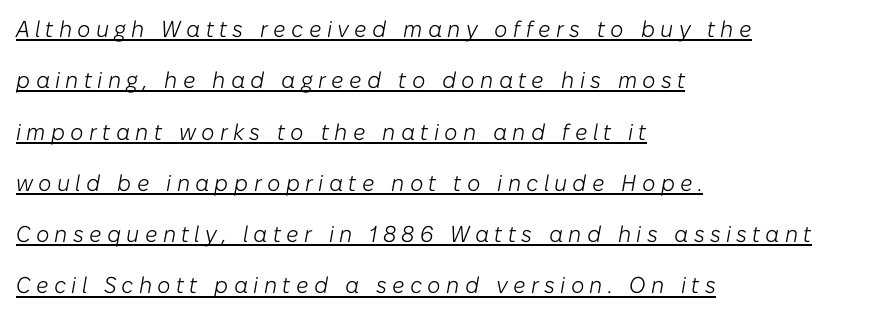
The image shows 23 px text type, italic (leaning right); set left-aligned, loose line spacing (2.23x), unusually wide letter spacing (+0.23 em), underlined.
